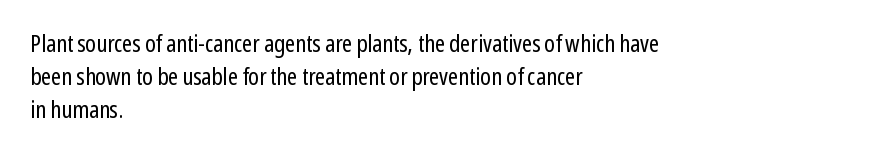
The image shows 24 px text type, upright; set left-aligned, normal line spacing (1.38x), normal letter spacing, not underlined.
